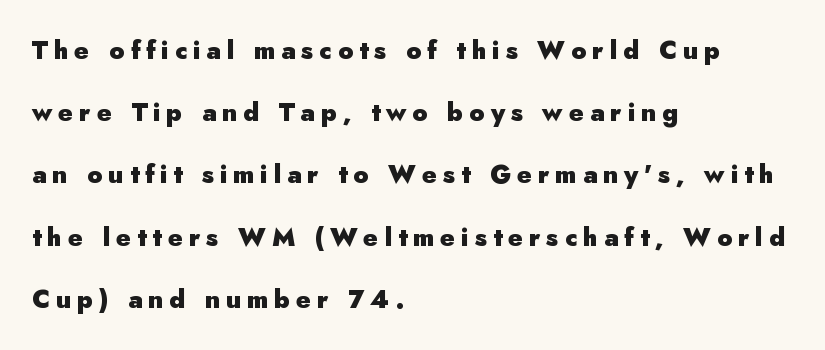
{"italic": "no", "bold": "yes", "underline": "no", "align": "left", "line_spacing": "loose", "line_spacing_ratio": 2.49, "letter_spacing": "wide", "letter_spacing_em": 0.24, "glyph_px": 25}
